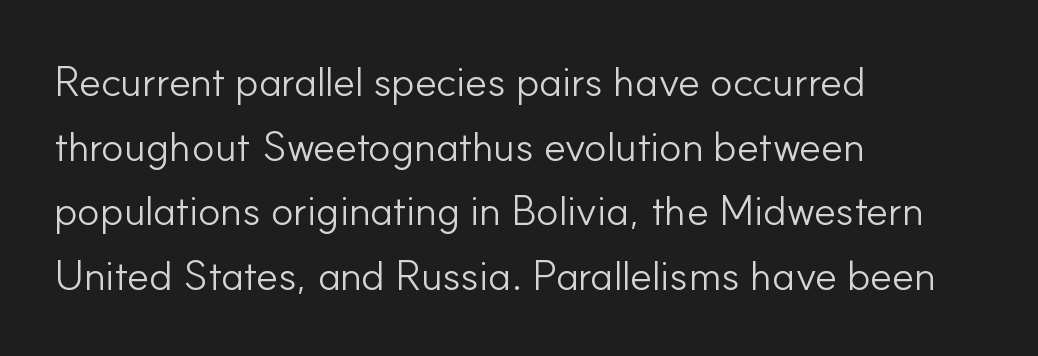
{"serif": "no", "italic": "no", "bold": "no", "weight": "light", "width": "normal", "stroke_contrast": "low", "x_height": "small", "monospaced": "no", "underline": "no", "align": "left", "line_spacing": "normal", "line_spacing_ratio": 1.54, "letter_spacing": "normal", "letter_spacing_em": 0.0, "glyph_px": 42}
